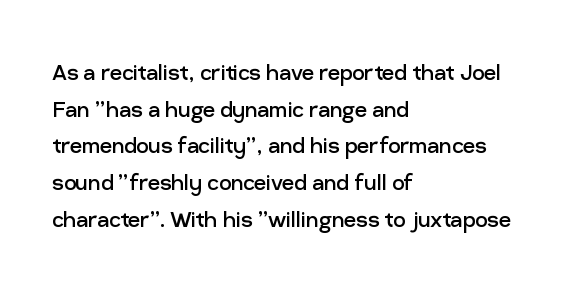
Q: Is the text bold? A: No.
Q: Is the text italic (slanted)? A: No, it is upright.
Q: Is the text underlined? A: No.
Q: How is the paragraph aligned? A: Left-aligned.
Q: Is the spacing between letters normal or unusually wide? A: Normal.
Q: Is the spacing between lines tight, normal or loose? A: Normal.
